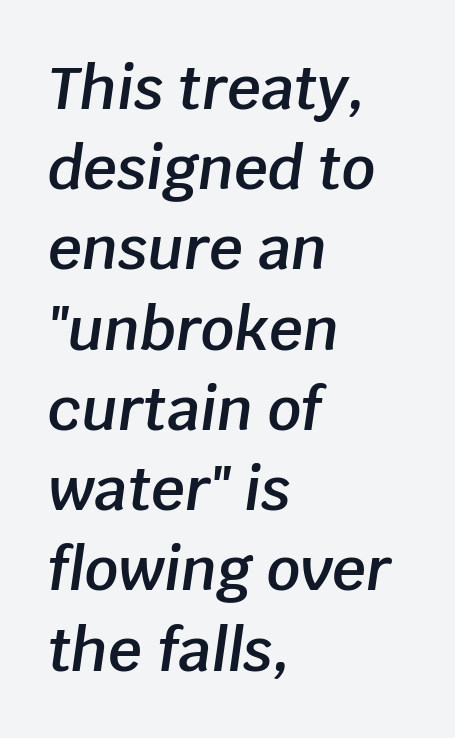
{"italic": "yes", "lean": "right", "slant_degrees": 8, "bold": "semi", "weight": "semibold", "width": "normal", "stroke_contrast": "low", "x_height": "large", "monospaced": "no", "underline": "no", "align": "left", "line_spacing": "normal", "line_spacing_ratio": 1.36, "letter_spacing": "normal", "letter_spacing_em": 0.0, "glyph_px": 59}
